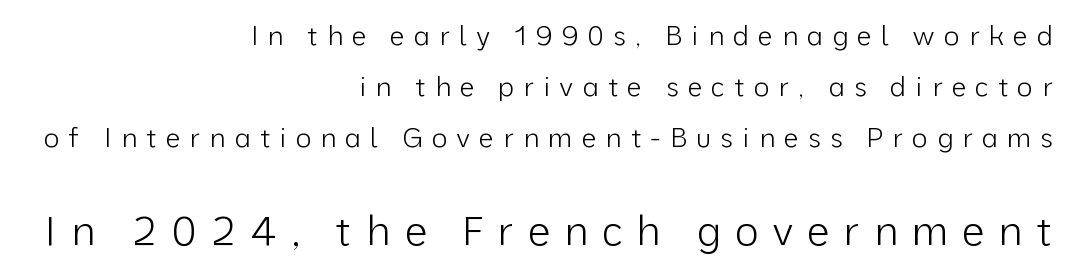
The image shows 41 px light sans-serif type, upright; set right-aligned, line spacing 1.89x, unusually wide letter spacing (+0.33 em), not underlined; the second (bottom) block is 1.52x larger; low stroke contrast and a medium x-height.
